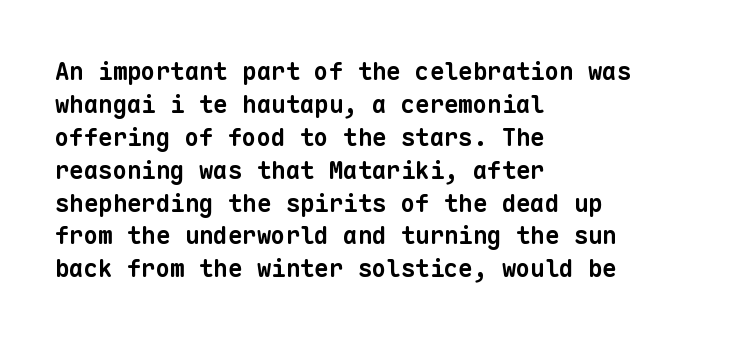
Q: Is the text bold? A: Yes.
Q: Is the text underlined? A: No.
Q: How is the paragraph aligned? A: Left-aligned.
Q: Is the spacing between letters normal or unusually wide? A: Normal.
Q: Is the spacing between lines tight, normal or loose? A: Normal.
